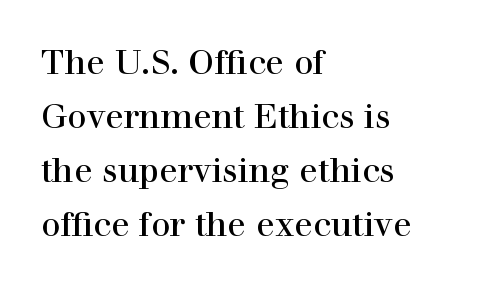
Q: Is the text bold? A: No.
Q: Is the text italic (slanted)? A: No, it is upright.
Q: Is the typeface a serif or a sans-serif typeface? A: Serif.
Q: Is the text underlined? A: No.
Q: How is the paragraph aligned? A: Left-aligned.
Q: Is the spacing between letters normal or unusually wide? A: Normal.
Q: Is the spacing between lines tight, normal or loose? A: Normal.
Q: Width (condensed, normal, or wide)? A: Normal.
Q: Stroke contrast? A: High.
Q: x-height? A: Medium.
Q: Monospaced? A: No.
